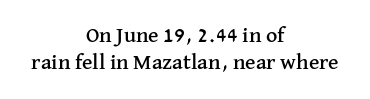
The whitespace from short lines is split evenly between both sides. Just letters on the line, the space beneath them empty. Notice how the stems are strictly vertical — no italics here. Tracking value appears to be zero — textbook default spacing.
